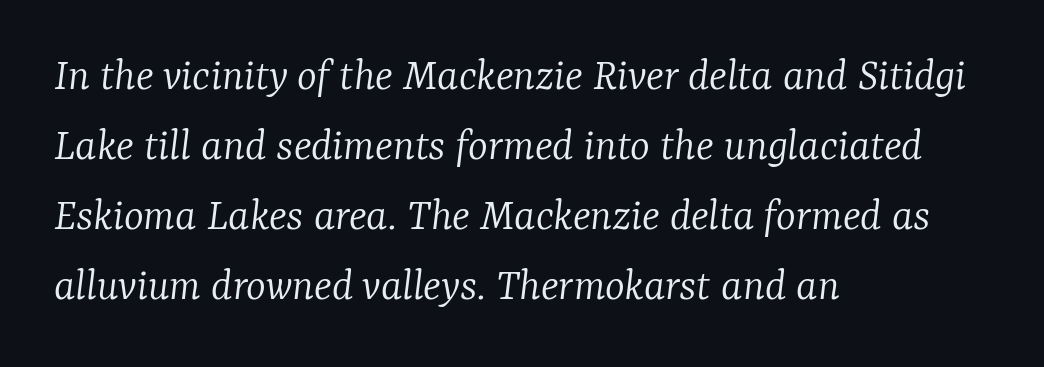
The image shows 47 px light serif type, italic (leaning right); set left-aligned, normal line spacing (1.49x), normal letter spacing, not underlined; low stroke contrast and a medium x-height.
